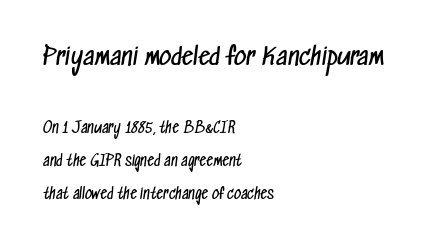
Q: Is the text bold? A: No.
Q: Is the text underlined? A: No.
Q: How is the paragraph aligned? A: Left-aligned.
Q: Is the spacing between letters normal or unusually wide? A: Normal.
Q: Is the spacing between lines tight, normal or loose? A: Loose.
Q: Which block of text is set in a larger size, the first (top) or the second (bottom)? A: The first (top) one.
